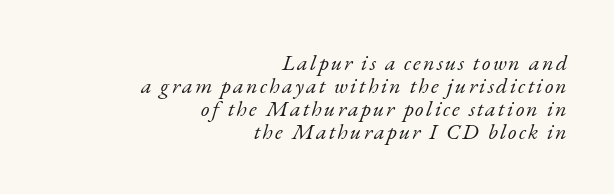
Stems here are at most as thick as an everyday book face. The specimen omits any rule beneath the text block's lines. The paragraph has a hard right edge and a soft left edge. Reading down the column, the eye jumps only a short way to each next line. The axis of the letterforms is tilted away from vertical.
